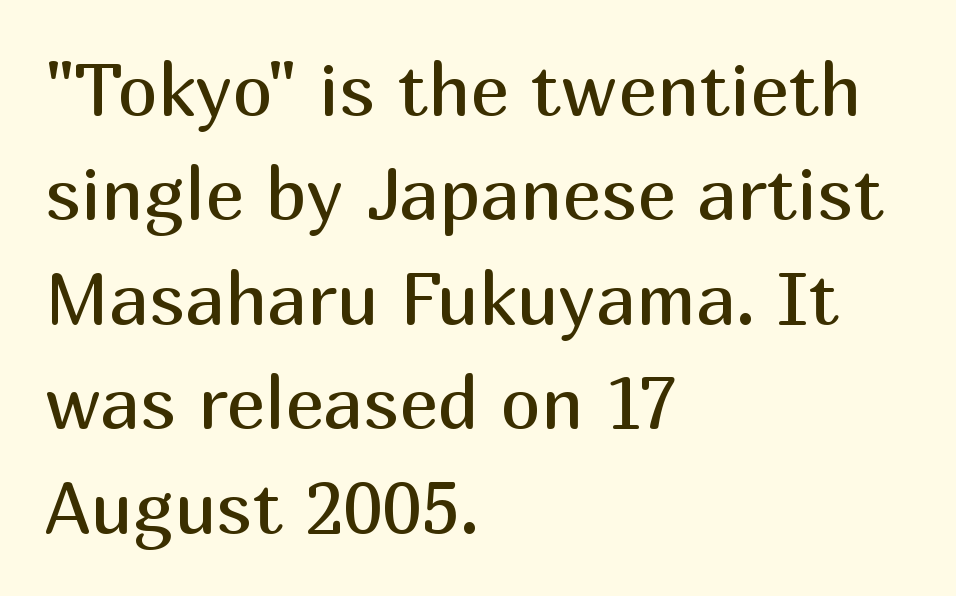
Ink coverage per letter is moderate at most. Ascenders rise straight up at ninety degrees. Is there much room between lines? A standard amount, neither cramped nor airy. No extra tracking has been applied to these lines. The area under the type is left untouched.
